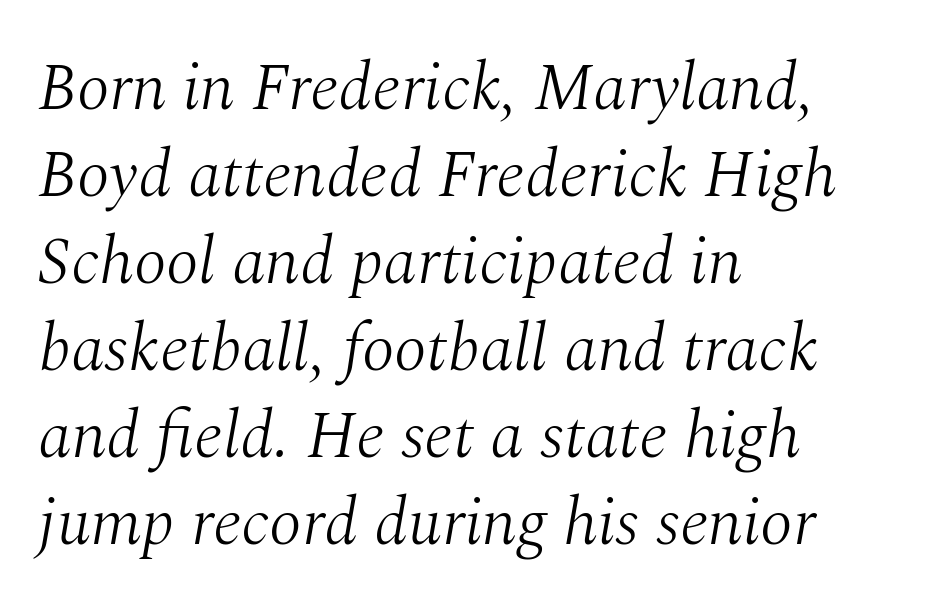
Character widths vary here, with narrow letters taking less room than wide ones. Ink coverage per letter is moderate at most. A normal amount of white space separates one row of letters from the next. Slant detected: the letters are inclined. A classic flush-left, rag-right setting is used for this passage. Font category for this specimen: serif.
